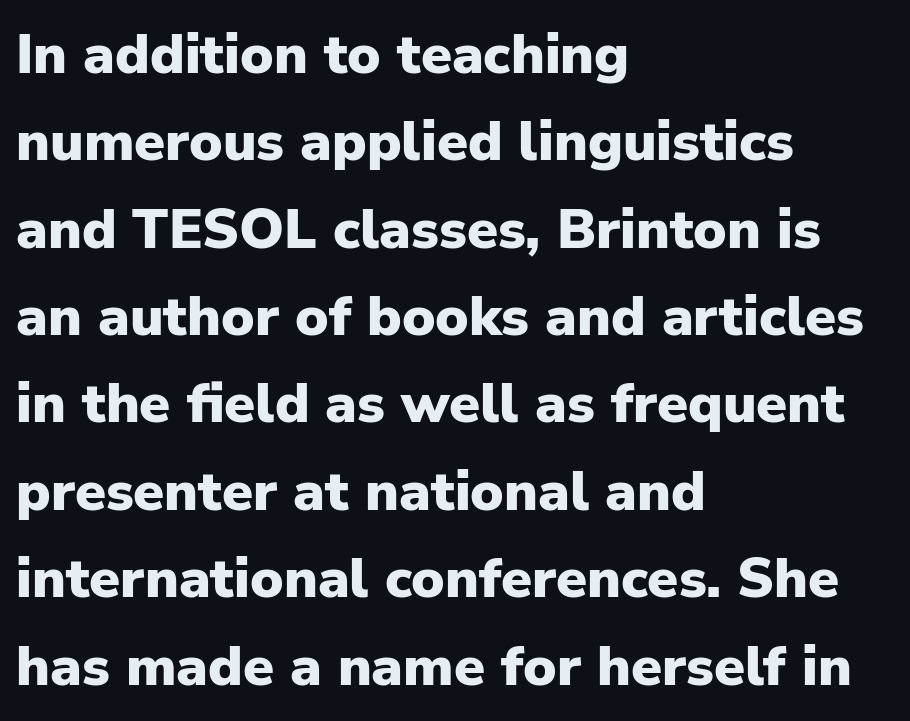
Q: Is the text bold? A: Yes.
Q: Is the text italic (slanted)? A: No, it is upright.
Q: Is the typeface a serif or a sans-serif typeface? A: Sans-serif.
Q: Is the text underlined? A: No.
Q: How is the paragraph aligned? A: Left-aligned.
Q: Is the spacing between letters normal or unusually wide? A: Normal.
Q: Is the spacing between lines tight, normal or loose? A: Normal.
Q: Width (condensed, normal, or wide)? A: Normal.
Q: Stroke contrast? A: Low.
Q: x-height? A: Medium.
Q: Monospaced? A: No.
